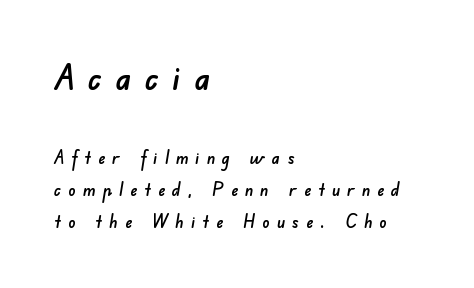
Q: Is the typeface a serif or a sans-serif typeface? A: Sans-serif.
Q: Is the text underlined? A: No.
Q: How is the paragraph aligned? A: Left-aligned.
Q: Is the spacing between letters normal or unusually wide? A: Unusually wide.
Q: Which block of text is set in a larger size, the first (top) or the second (bottom)? A: The first (top) one.
Q: Width (condensed, normal, or wide)? A: Normal.
Q: Stroke contrast? A: Low.
Q: x-height? A: Small.
Q: Monospaced? A: No.
